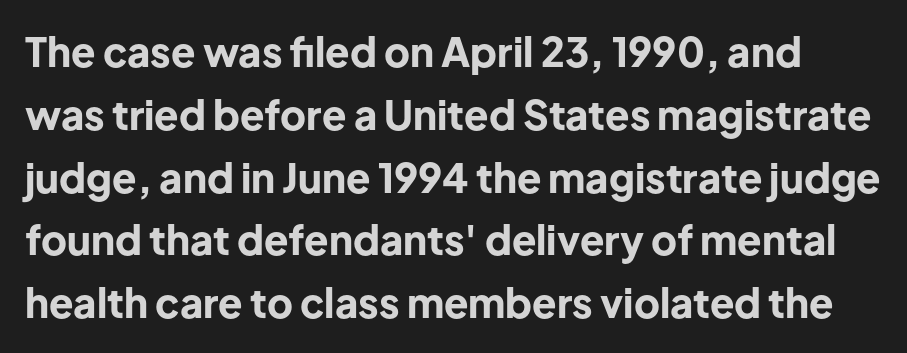
{"serif": "no", "italic": "no", "bold": "yes", "weight": "bold", "width": "normal", "stroke_contrast": "low", "x_height": "medium", "monospaced": "no", "underline": "no", "line_spacing": "normal", "line_spacing_ratio": 1.57, "letter_spacing": "normal", "letter_spacing_em": 0.0, "glyph_px": 40}
